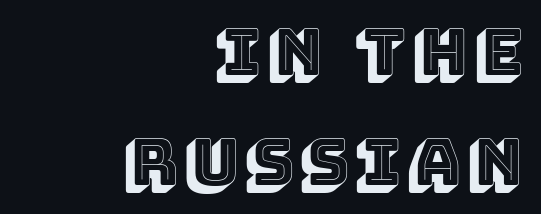
Q: Is the text italic (slanted)? A: No, it is upright.
Q: Is the text underlined? A: No.
Q: How is the paragraph aligned? A: Right-aligned.
Q: Width (condensed, normal, or wide)? A: Normal.
Q: x-height? A: Large.
Q: Monospaced? A: No.
